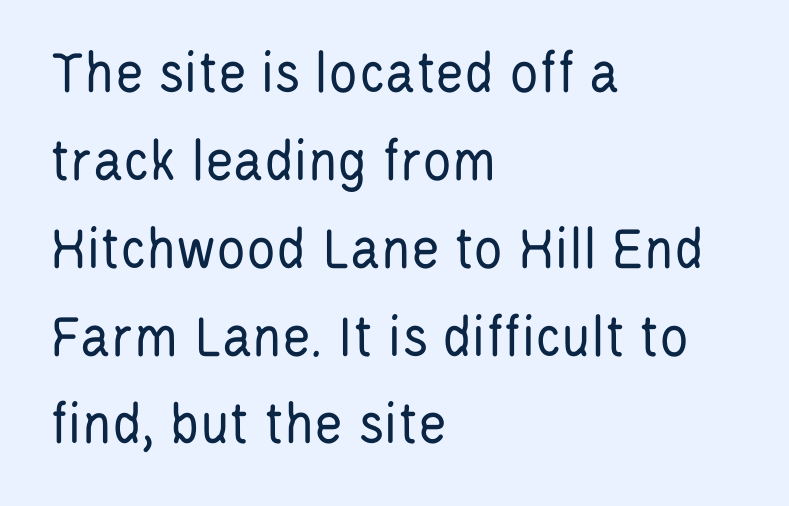
Q: Is the text bold? A: No.
Q: Is the text italic (slanted)? A: No, it is upright.
Q: Is the typeface a serif or a sans-serif typeface? A: Sans-serif.
Q: Is the text underlined? A: No.
Q: How is the paragraph aligned? A: Left-aligned.
Q: Is the spacing between letters normal or unusually wide? A: Normal.
Q: Is the spacing between lines tight, normal or loose? A: Normal.
Q: Width (condensed, normal, or wide)? A: Condensed.
Q: Stroke contrast? A: Low.
Q: x-height? A: Large.
Q: Monospaced? A: No.
